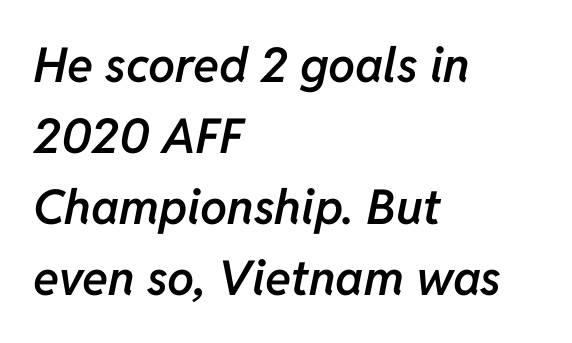
{"italic": "yes", "lean": "right", "slant_degrees": 11, "bold": "semi", "weight": "semibold", "width": "normal", "stroke_contrast": "low", "x_height": "medium", "monospaced": "no", "underline": "no", "align": "left", "line_spacing": "normal", "line_spacing_ratio": 1.48, "letter_spacing": "normal", "letter_spacing_em": 0.0, "glyph_px": 48}
